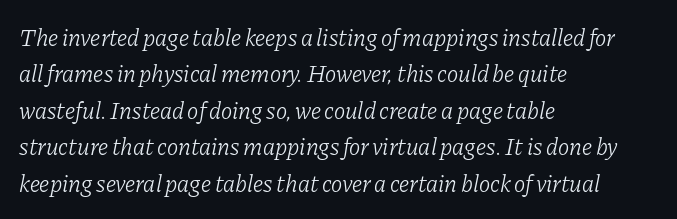
Q: Is the text bold? A: No.
Q: Is the text italic (slanted)? A: Yes, it leans right by about 11 degrees.
Q: Is the text underlined? A: No.
Q: How is the paragraph aligned? A: Left-aligned.
Q: Is the spacing between letters normal or unusually wide? A: Normal.
Q: Is the spacing between lines tight, normal or loose? A: Normal.
